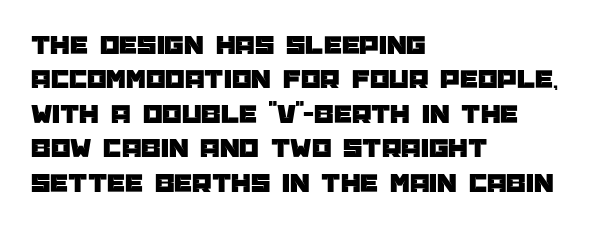
In terms of posture, this sample is upright. Students, note that the glyphs here touch the page at normal intervals. A typesetter would call this proportional, since set widths differ per character. No feet cap the strokes, marking this as sans-serif type. Descenders are the only things crossing below the line. The typesetter chose a ragged-right arrangement here.
